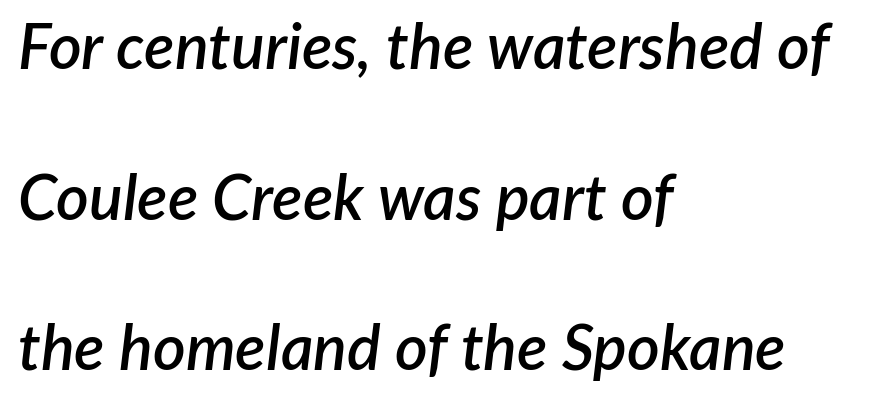
The image shows 63 px semibold type, italic (leaning right); set left-aligned, loose line spacing (2.39x), normal letter spacing, not underlined; low stroke contrast and a medium x-height.
